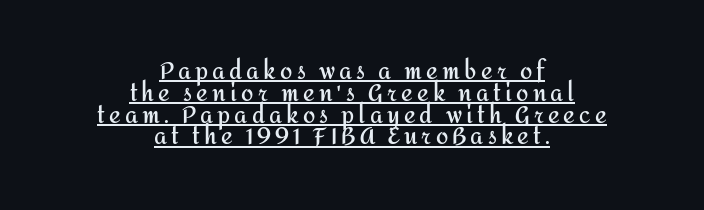
Italic? Not at all — the glyphs are vertical. The passage is arranged like a title page — every line centered. Bold? Absolutely — the strokes are thick and heavy. What decoration does the sample have? An underline.
